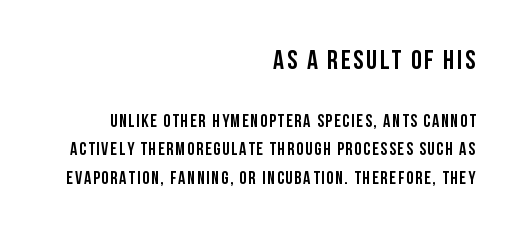
{"italic": "no", "bold": "yes", "underline": "no", "align": "right", "line_spacing": "normal", "line_spacing_ratio": 1.59, "larger_block": "first", "size_ratio": 1.5, "glyph_px": 27}
